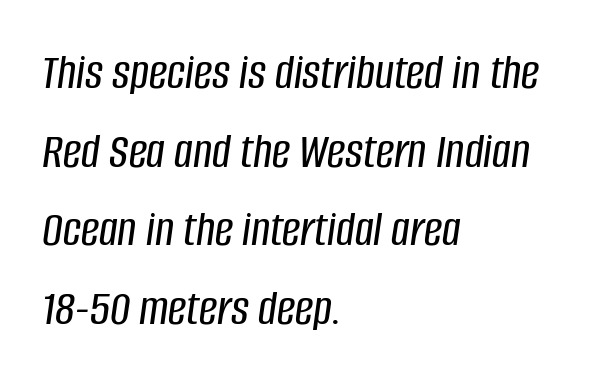
{"italic": "yes", "lean": "right", "slant_degrees": 8, "width": "condensed", "stroke_contrast": "low", "x_height": "large", "monospaced": "no", "underline": "no", "align": "left", "line_spacing": "normal", "line_spacing_ratio": 1.54, "letter_spacing": "normal", "letter_spacing_em": 0.0, "glyph_px": 51}
